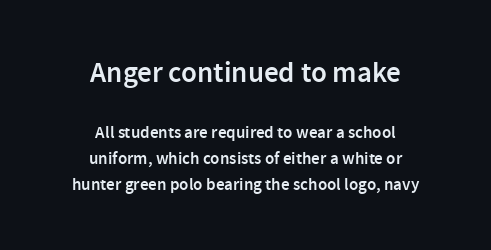
{"serif": "no", "italic": "no", "bold": "semi", "weight": "semibold", "width": "normal", "stroke_contrast": "low", "x_height": "medium", "monospaced": "no", "underline": "no", "align": "center", "line_spacing": "normal", "line_spacing_ratio": 1.54, "letter_spacing": "normal", "letter_spacing_em": 0.0, "larger_block": "first", "size_ratio": 1.71, "glyph_px": 29}
